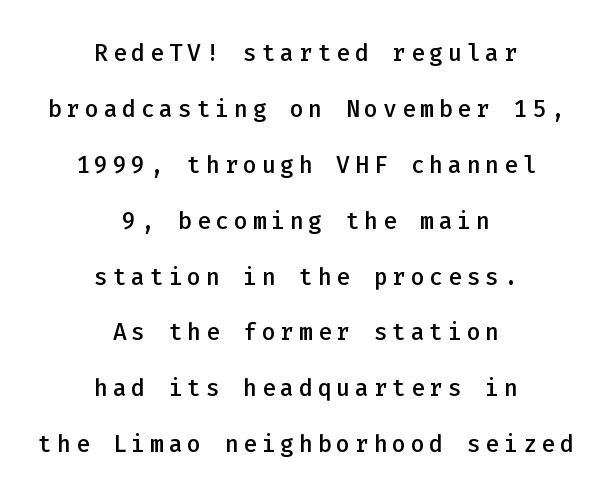
{"italic": "no", "bold": "semi", "underline": "no", "align": "center", "line_spacing": "loose", "line_spacing_ratio": 2.43, "letter_spacing": "wide", "letter_spacing_em": 0.21, "glyph_px": 23}
